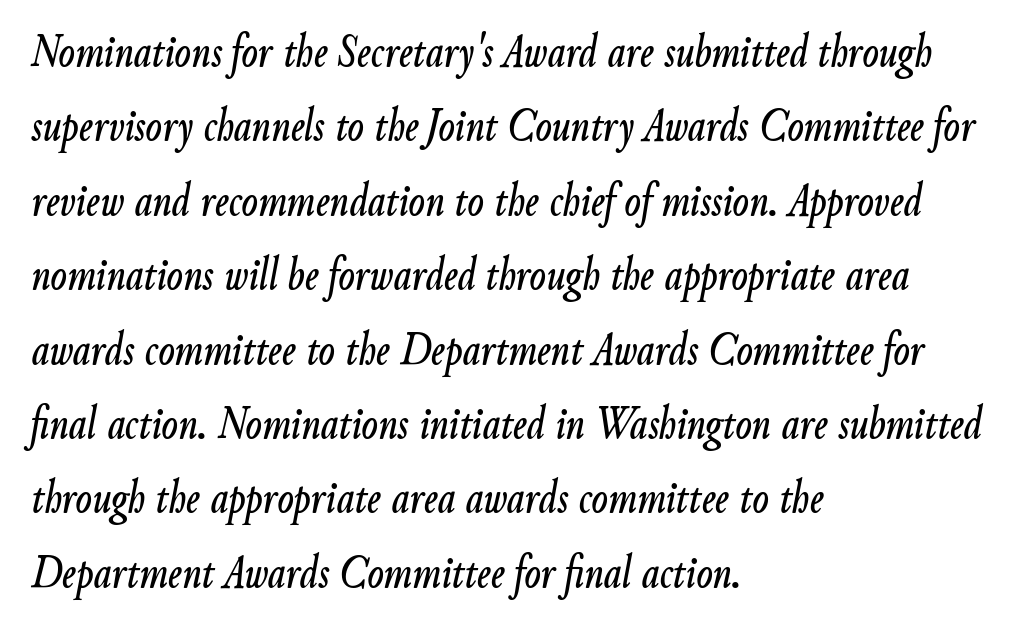
The strip under each line holds only bare page. Characters follow at the spacing the type designer built in. The letters advance in unequal steps, a hallmark of proportional type. This sample keeps an unexceptional amount of space between lines. Typeset ragged right — the left edge is the straight one. If you drew a line through each stem, it would be angled.
